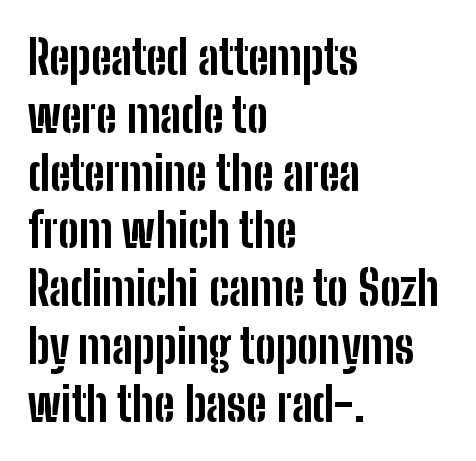
This rendering employs a face without finishing strokes, i.e., a sans-serif. Letter spacing: default. The space directly below the letters is spotless. Visually the block forms a straight wall on the left and a jagged coastline on the right. Here the designer chose a conventional face with non-uniform glyph widths. The axis of the letterforms is exactly vertical.
